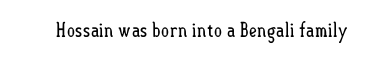
Q: Is the text bold? A: No.
Q: Is the text italic (slanted)? A: No, it is upright.
Q: Is the text underlined? A: No.
Q: Is the spacing between letters normal or unusually wide? A: Normal.
